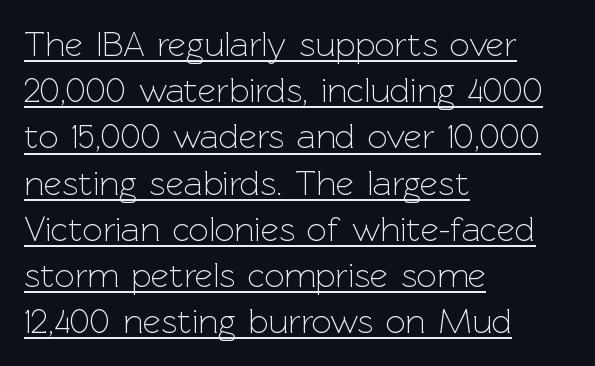
The image shows 35 px light sans-serif type, upright; set left-aligned, normal line spacing (1.32x), normal letter spacing, underlined; a medium x-height.
